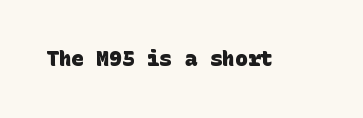
The image shows 21 px bold type; set normal letter spacing, not underlined.
